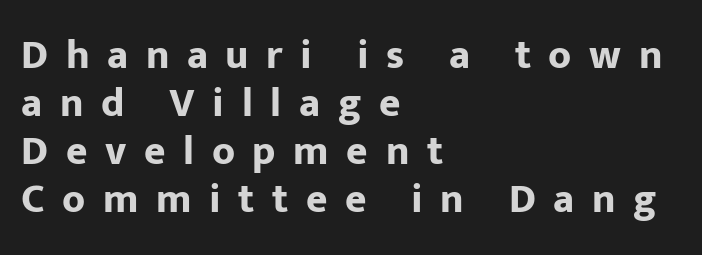
Q: Is the text bold? A: Yes.
Q: Is the text italic (slanted)? A: No, it is upright.
Q: Is the typeface a serif or a sans-serif typeface? A: Sans-serif.
Q: Is the text underlined? A: No.
Q: How is the paragraph aligned? A: Left-aligned.
Q: Is the spacing between letters normal or unusually wide? A: Unusually wide.
Q: Width (condensed, normal, or wide)? A: Normal.
Q: Stroke contrast? A: Low.
Q: x-height? A: Medium.
Q: Monospaced? A: No.
